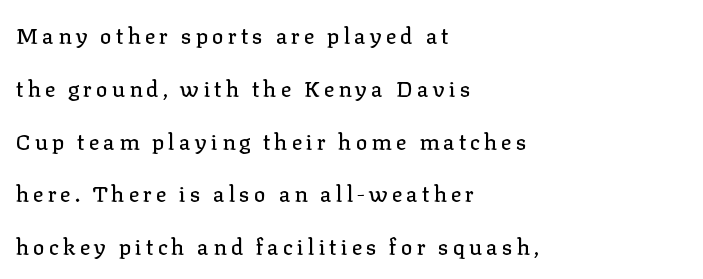
This sample trades compactness for vertical openness between lines. The compositor pushed each line to the left boundary. Underlining? Definitely not there. The type sits square on the baseline with zero lean.
